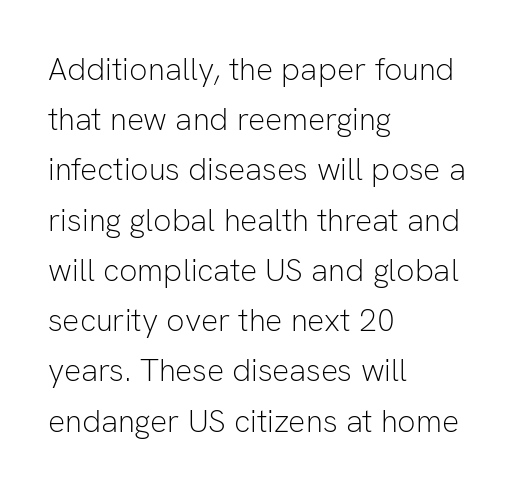
The image shows 32 px light sans-serif type, upright; set left-aligned, normal line spacing (1.57x), normal letter spacing, not underlined; low stroke contrast and a medium x-height.
